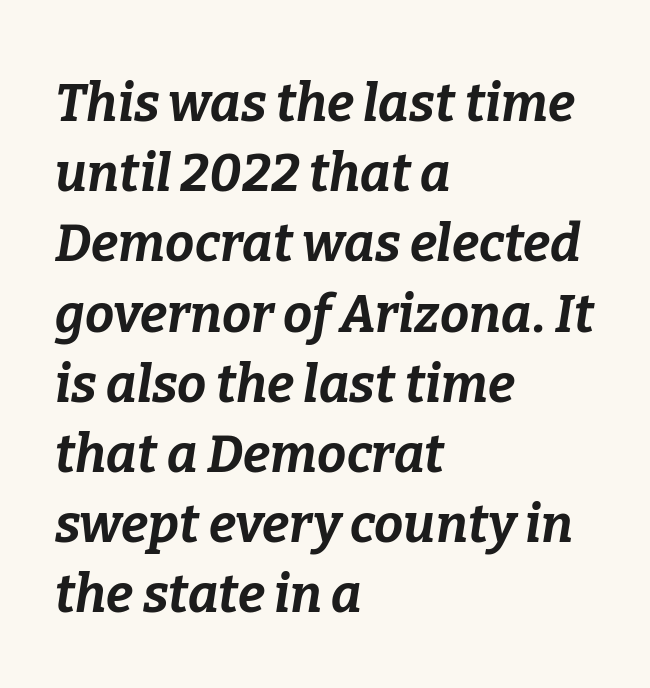
Q: Is the text bold? A: Yes.
Q: Is the text italic (slanted)? A: Yes, it leans right by about 9 degrees.
Q: Is the text underlined? A: No.
Q: How is the paragraph aligned? A: Left-aligned.
Q: Is the spacing between letters normal or unusually wide? A: Normal.
Q: Is the spacing between lines tight, normal or loose? A: Normal.
Q: Width (condensed, normal, or wide)? A: Normal.
Q: Stroke contrast? A: Low.
Q: x-height? A: Medium.
Q: Monospaced? A: No.
